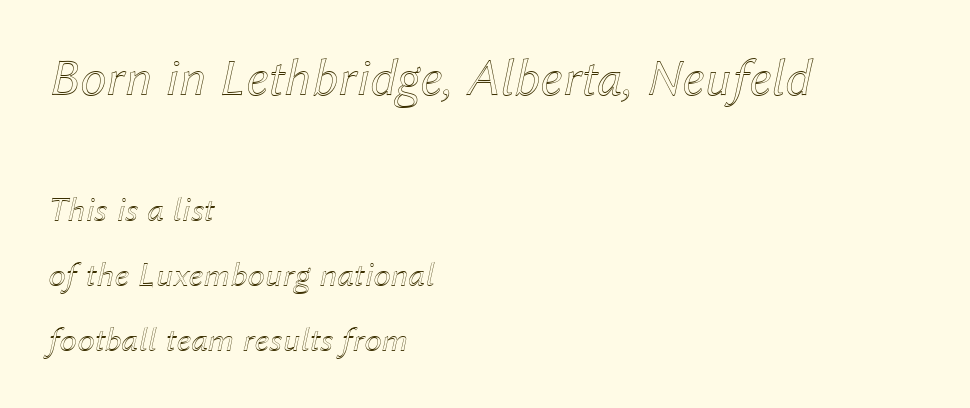
The image shows 53 px text type, italic (leaning right); set left-aligned, line spacing 1.87x, normal letter spacing, not underlined; the first (top) block is 1.51x larger; a medium x-height.
